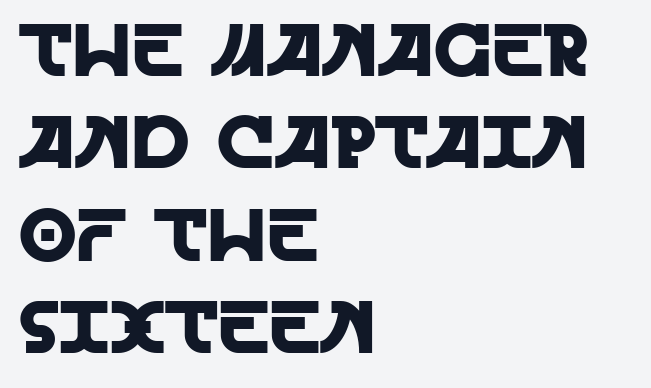
{"serif": "no", "italic": "no", "width": "normal", "x_height": "large", "monospaced": "no", "underline": "no", "align": "left", "line_spacing": "normal", "line_spacing_ratio": 1.25, "letter_spacing": "normal", "letter_spacing_em": 0.0, "glyph_px": 74}
